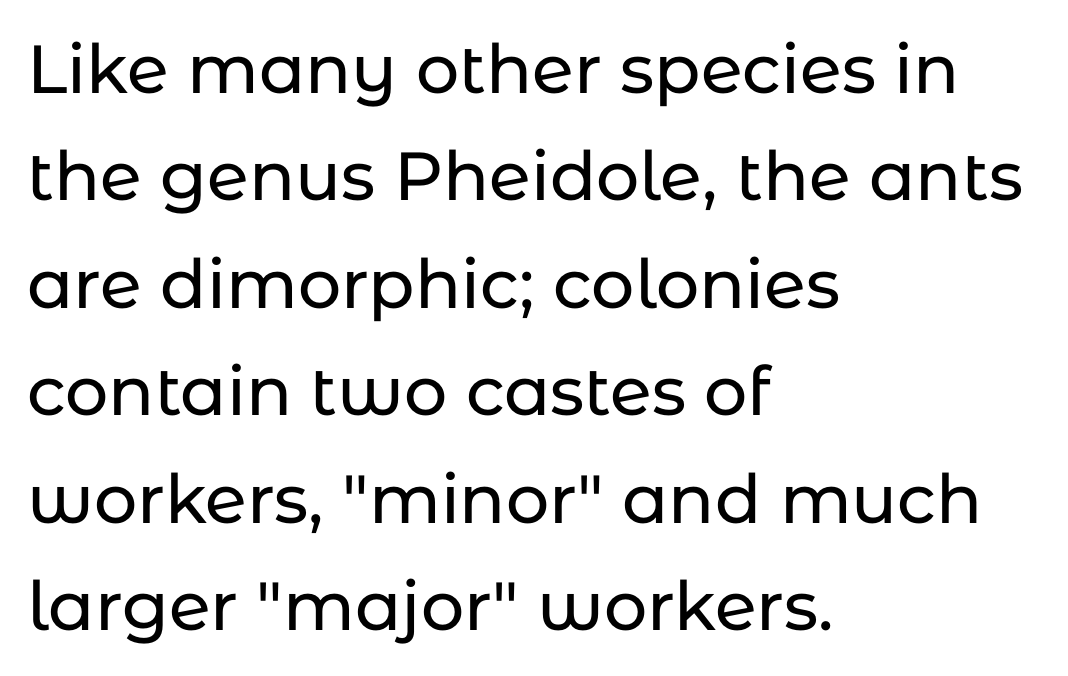
The image shows 68 px sans-serif type, upright; set left-aligned, normal line spacing (1.58x), normal letter spacing, not underlined; low stroke contrast and a medium x-height.
